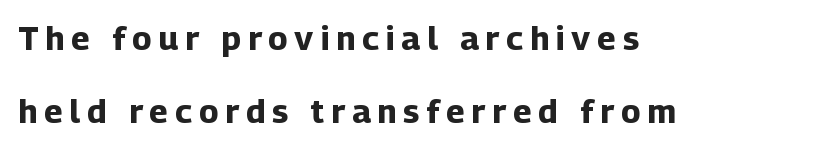
Q: Is the text bold? A: Yes.
Q: Is the text italic (slanted)? A: No, it is upright.
Q: Is the typeface a serif or a sans-serif typeface? A: Sans-serif.
Q: Is the text underlined? A: No.
Q: How is the paragraph aligned? A: Left-aligned.
Q: Is the spacing between letters normal or unusually wide? A: Unusually wide.
Q: Is the spacing between lines tight, normal or loose? A: Loose.
Q: Width (condensed, normal, or wide)? A: Normal.
Q: Stroke contrast? A: Low.
Q: x-height? A: Medium.
Q: Monospaced? A: No.
